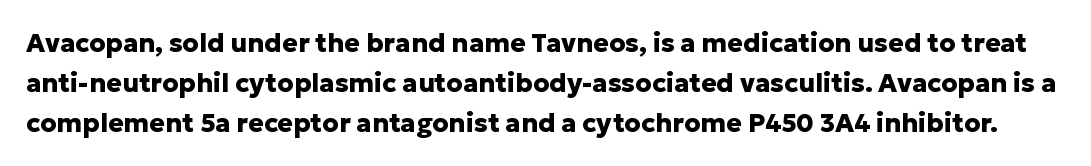
The image shows 26 px bold type, upright; set normal line spacing (1.53x), normal letter spacing, not underlined.
